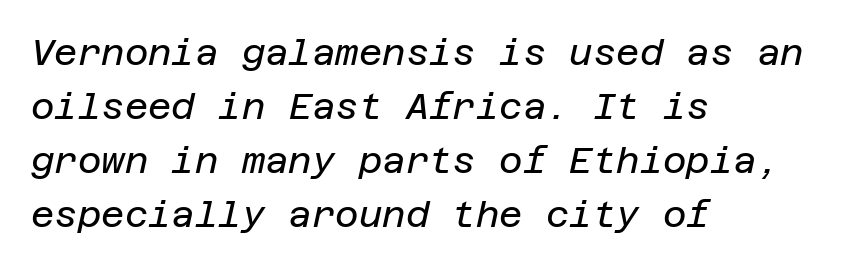
Q: Is the text bold? A: No.
Q: Is the text italic (slanted)? A: Yes, it leans right by about 12 degrees.
Q: Is the text underlined? A: No.
Q: How is the paragraph aligned? A: Left-aligned.
Q: Is the spacing between letters normal or unusually wide? A: Normal.
Q: Is the spacing between lines tight, normal or loose? A: Normal.
Q: Width (condensed, normal, or wide)? A: Normal.
Q: Stroke contrast? A: Low.
Q: x-height? A: Large.
